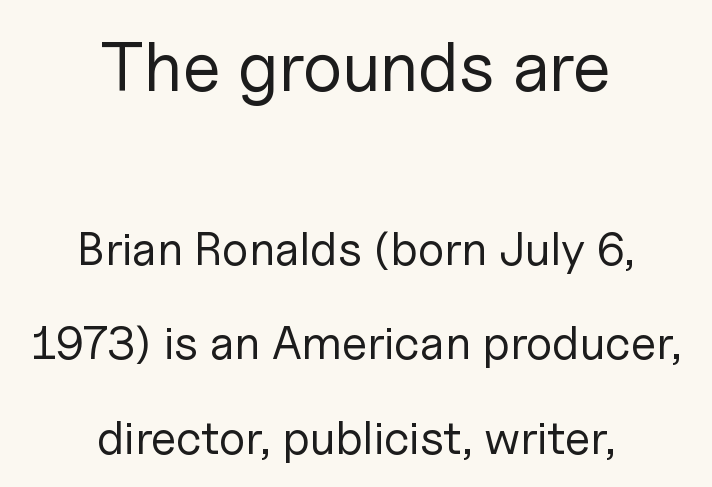
{"serif": "no", "italic": "no", "bold": "no", "weight": "regular", "width": "normal", "stroke_contrast": "low", "x_height": "medium", "monospaced": "no", "underline": "no", "align": "center", "line_spacing": "loose", "line_spacing_ratio": 2.01, "letter_spacing": "normal", "letter_spacing_em": 0.0, "larger_block": "first", "size_ratio": 1.49, "glyph_px": 70}
